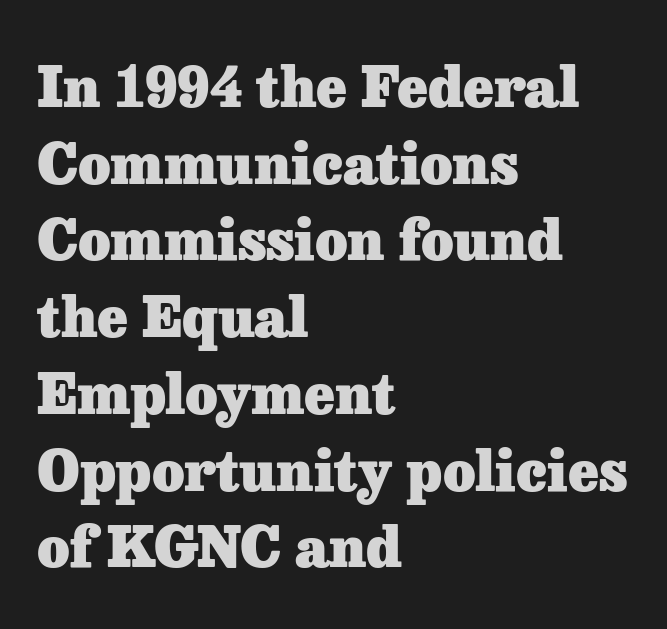
The image shows 56 px heavy serif type, upright; set left-aligned, normal line spacing (1.37x), normal letter spacing, not underlined; low stroke contrast and a medium x-height.
